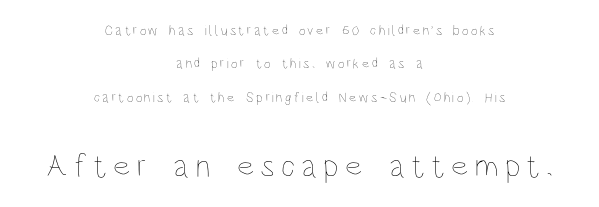
{"italic": "no", "bold": "no", "weight": "thin", "width": "condensed", "stroke_contrast": "low", "x_height": "large", "monospaced": "no", "underline": "no", "align": "center", "line_spacing": "loose", "line_spacing_ratio": 2.38, "larger_block": "second", "size_ratio": 2.36, "glyph_px": 33}
